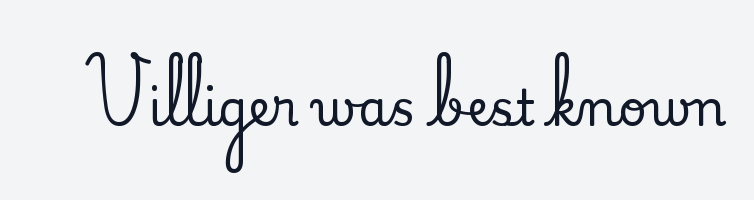
Q: Is the text italic (slanted)? A: No, it is upright.
Q: Is the typeface a serif or a sans-serif typeface? A: Serif.
Q: Is the text underlined? A: No.
Q: Is the spacing between letters normal or unusually wide? A: Normal.
Q: Width (condensed, normal, or wide)? A: Normal.
Q: Stroke contrast? A: Medium.
Q: x-height? A: Small.
Q: Monospaced? A: No.
